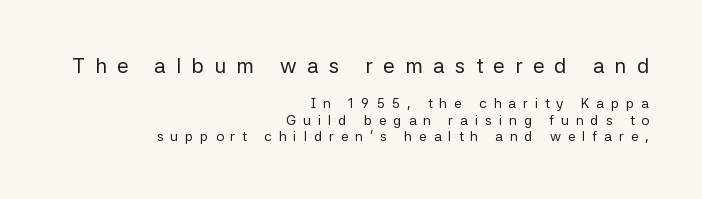
No chunkiness to these letters — they're not bold. The lettering holds an erect, upright posture throughout. Right-aligned paragraph, ragged on the left. Scale decreases going downward across the two blocks. There is plenty of visible air inserted between adjacent glyphs. Check under the words: just untouched page.
